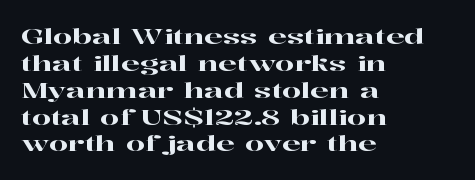
Is the block centered? No — it sits flush against the left margin. Beneath every word, the page is bare. What stands out about the letter spacing? Nothing — it is the standard amount. The lettering stays uniformly vertical, giving the passage a roman look.
